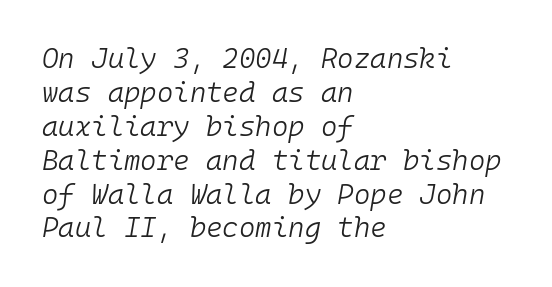
{"italic": "yes", "lean": "right", "slant_degrees": 10, "bold": "no", "weight": "light", "width": "normal", "stroke_contrast": "low", "x_height": "medium", "monospaced": "yes", "underline": "no", "align": "left", "line_spacing_ratio": 1.21, "letter_spacing": "normal", "letter_spacing_em": 0.0, "glyph_px": 28}
